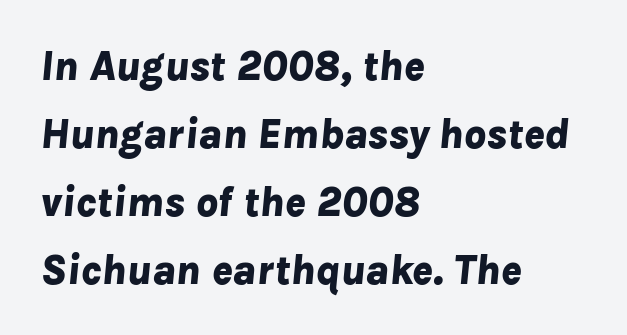
Q: Is the text bold? A: Yes.
Q: Is the text italic (slanted)? A: Yes, it leans right by about 8 degrees.
Q: Is the text underlined? A: No.
Q: How is the paragraph aligned? A: Left-aligned.
Q: Is the spacing between letters normal or unusually wide? A: Normal.
Q: Is the spacing between lines tight, normal or loose? A: Normal.
Q: Width (condensed, normal, or wide)? A: Normal.
Q: Stroke contrast? A: Low.
Q: x-height? A: Medium.
Q: Monospaced? A: No.
